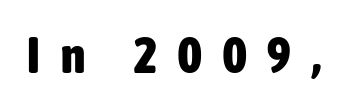
{"serif": "no", "italic": "no", "bold": "yes", "weight": "heavy", "width": "condensed", "stroke_contrast": "low", "x_height": "medium", "monospaced": "no", "underline": "no", "letter_spacing": "wide", "letter_spacing_em": 0.42, "glyph_px": 50}
